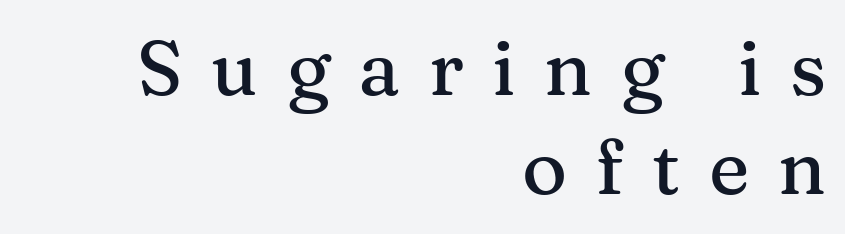
{"serif": "yes", "italic": "no", "width": "normal", "stroke_contrast": "medium", "x_height": "medium", "monospaced": "no", "underline": "no", "align": "right", "line_spacing": "normal", "line_spacing_ratio": 1.29, "letter_spacing": "wide", "letter_spacing_em": 0.37, "glyph_px": 77}
